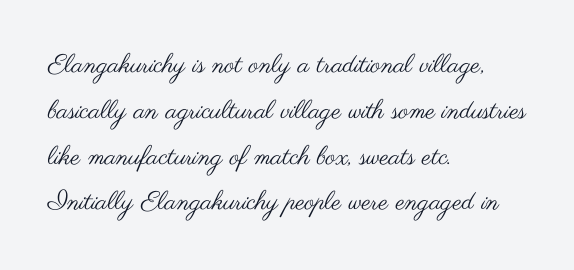
The image shows 26 px text type; set left-aligned, line spacing 1.76x, normal letter spacing, not underlined.
